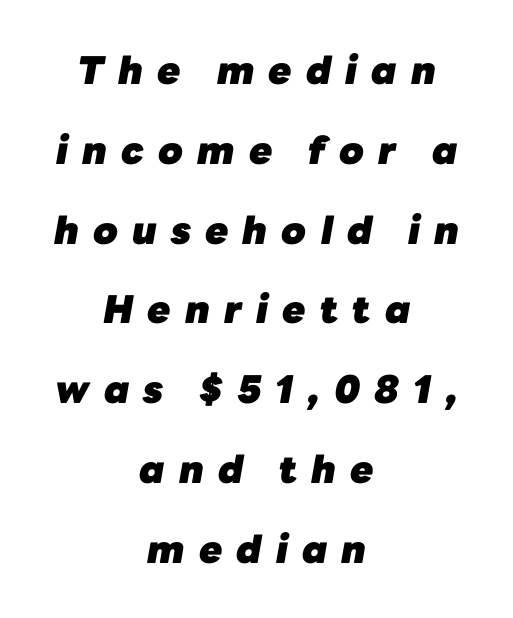
Slant detected: the letters are inclined. Each letter keeps its own natural width here, so spacing adapts to shape. Summary of vertical rhythm: relaxed, with wide interline spacing. Its strokes are broad and dark, the hallmark of bold type. The strip under each line holds only bare page. Display-style spreading of the glyphs; the letterfit is very open.
